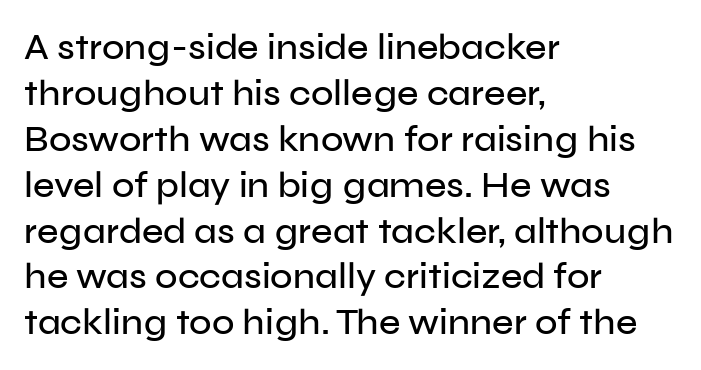
Q: Is the text italic (slanted)? A: No, it is upright.
Q: Is the typeface a serif or a sans-serif typeface? A: Sans-serif.
Q: Is the text underlined? A: No.
Q: How is the paragraph aligned? A: Left-aligned.
Q: Is the spacing between letters normal or unusually wide? A: Normal.
Q: Width (condensed, normal, or wide)? A: Normal.
Q: Stroke contrast? A: Low.
Q: x-height? A: Medium.
Q: Monospaced? A: No.
